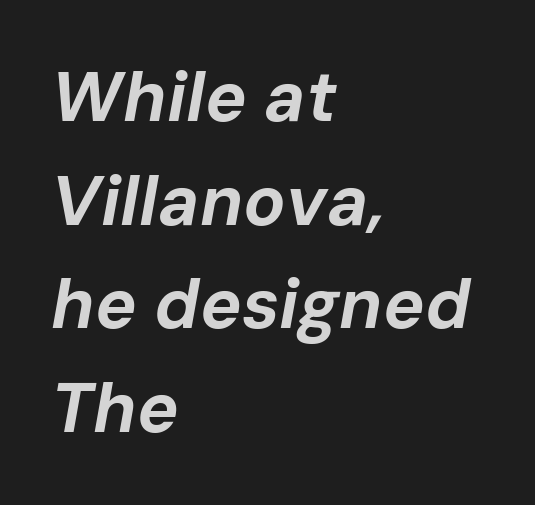
{"italic": "yes", "lean": "right", "slant_degrees": 10, "bold": "yes", "weight": "bold", "width": "normal", "stroke_contrast": "low", "x_height": "medium", "monospaced": "no", "underline": "no", "align": "left", "line_spacing": "normal", "line_spacing_ratio": 1.48, "letter_spacing": "normal", "letter_spacing_em": 0.0, "glyph_px": 70}
